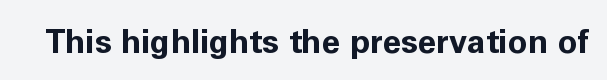
The image shows 33 px bold sans-serif type, upright; set normal letter spacing, not underlined; low stroke contrast and a medium x-height.
